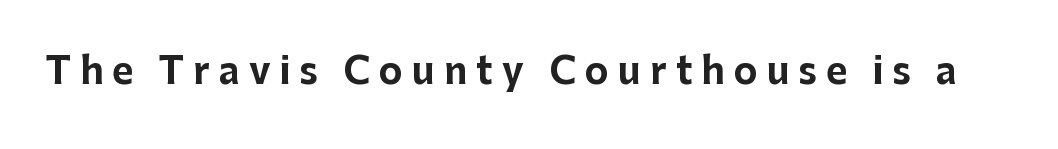
Q: Is the text bold? A: Yes.
Q: Is the text italic (slanted)? A: No, it is upright.
Q: Is the typeface a serif or a sans-serif typeface? A: Sans-serif.
Q: Is the text underlined? A: No.
Q: Is the spacing between letters normal or unusually wide? A: Unusually wide.
Q: Width (condensed, normal, or wide)? A: Normal.
Q: Stroke contrast? A: Low.
Q: x-height? A: Medium.
Q: Monospaced? A: No.
